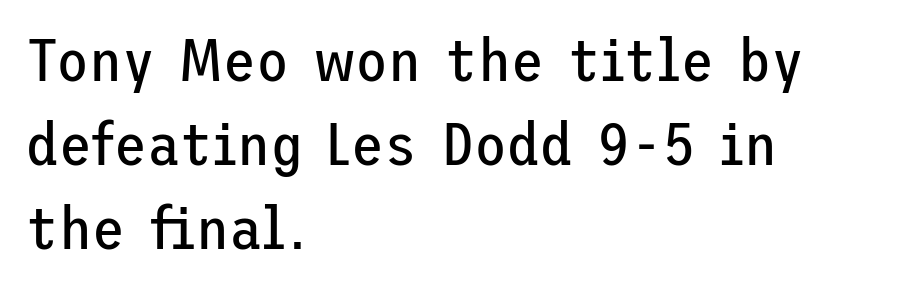
Q: Is the text bold? A: No.
Q: Is the text italic (slanted)? A: No, it is upright.
Q: Is the typeface a serif or a sans-serif typeface? A: Sans-serif.
Q: Is the text underlined? A: No.
Q: How is the paragraph aligned? A: Left-aligned.
Q: Is the spacing between letters normal or unusually wide? A: Normal.
Q: Is the spacing between lines tight, normal or loose? A: Normal.
Q: Width (condensed, normal, or wide)? A: Normal.
Q: Stroke contrast? A: Low.
Q: x-height? A: Medium.
